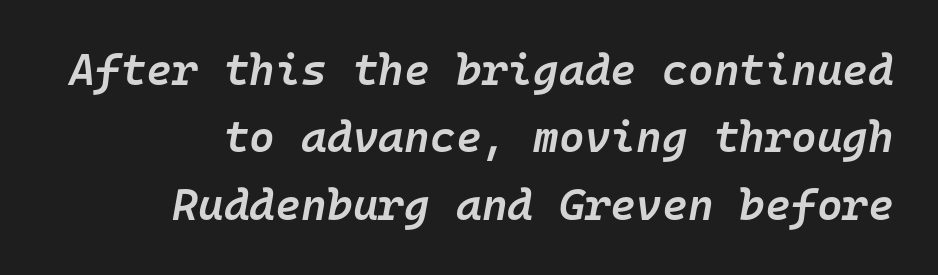
{"italic": "yes", "lean": "right", "slant_degrees": 10, "bold": "semi", "weight": "semibold", "width": "normal", "stroke_contrast": "low", "x_height": "medium", "monospaced": "yes", "underline": "no", "align": "right", "line_spacing": "normal", "line_spacing_ratio": 1.53, "letter_spacing": "normal", "letter_spacing_em": 0.0, "glyph_px": 44}
